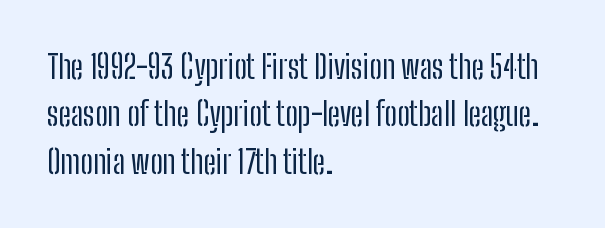
The image shows 32 px regular-weight, condensed sans-serif type, upright; set left-aligned, normal line spacing (1.48x), normal letter spacing, not underlined; low stroke contrast and a medium x-height.
